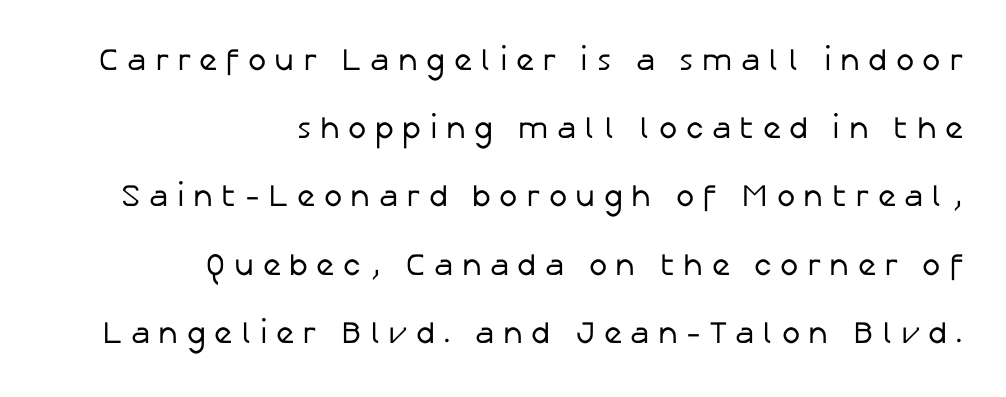
The image shows 31 px regular-weight sans-serif type, upright; set right-aligned, loose line spacing (2.2x), unusually wide letter spacing (+0.27 em), not underlined; low stroke contrast and a medium x-height.
